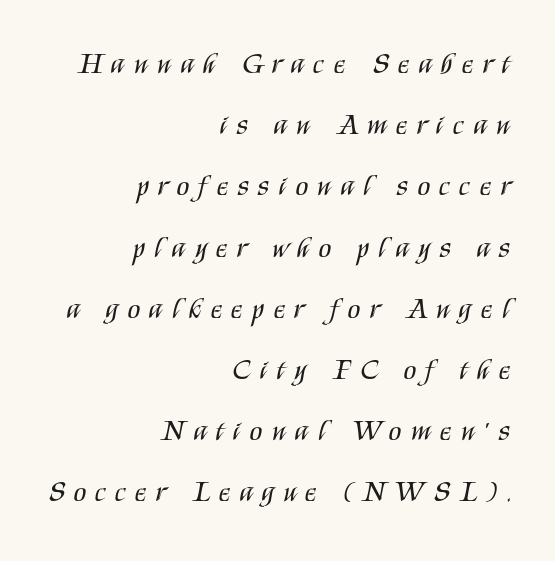
The tracking jumps out immediately: characters are airy and widely separated. Vertical stems look standard width or narrower in stroke. The rendering uses natural spacing where letterforms have individual widths.
